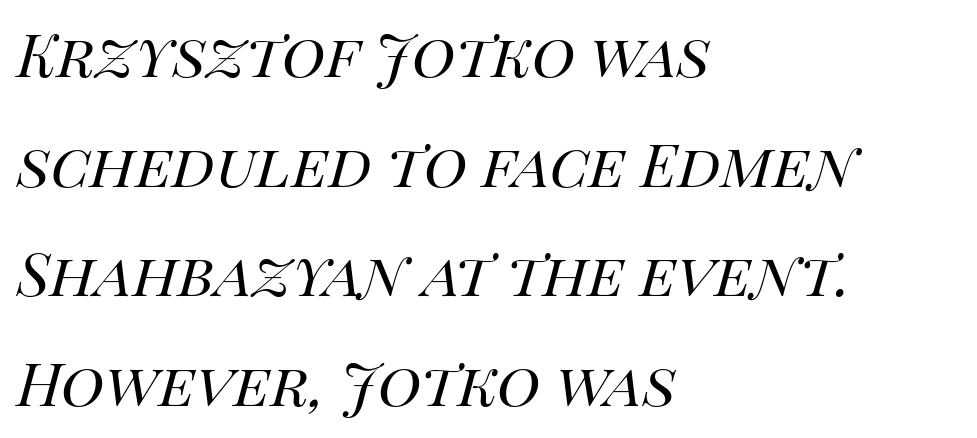
Q: Is the text bold? A: No.
Q: Is the text italic (slanted)? A: Yes, it leans right by about 14 degrees.
Q: Is the text underlined? A: No.
Q: How is the paragraph aligned? A: Left-aligned.
Q: Is the spacing between letters normal or unusually wide? A: Normal.
Q: Is the spacing between lines tight, normal or loose? A: Normal.
Q: Width (condensed, normal, or wide)? A: Normal.
Q: Stroke contrast? A: High.
Q: x-height? A: Large.
Q: Monospaced? A: No.
